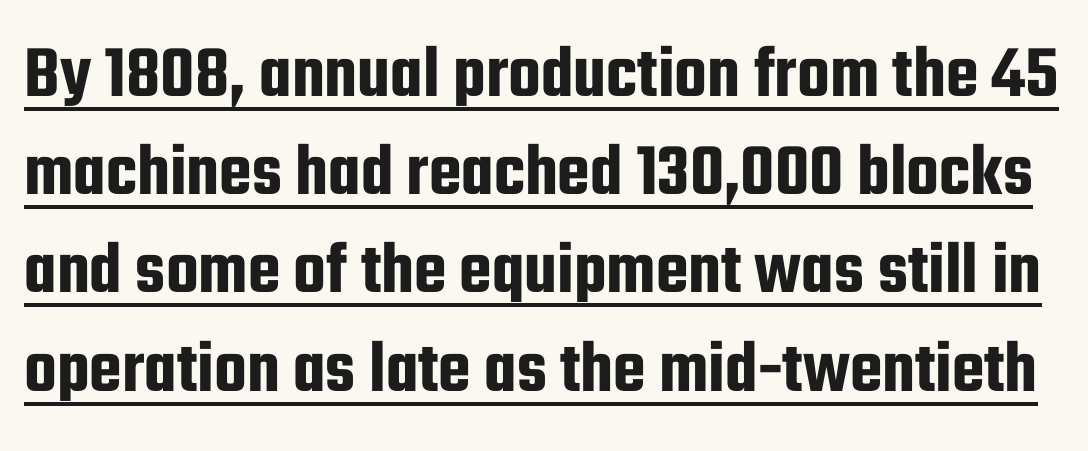
{"serif": "no", "italic": "no", "width": "condensed", "stroke_contrast": "low", "x_height": "medium", "monospaced": "no", "underline": "yes", "line_spacing": "normal", "line_spacing_ratio": 1.31, "letter_spacing": "normal", "letter_spacing_em": 0.0, "glyph_px": 75}
